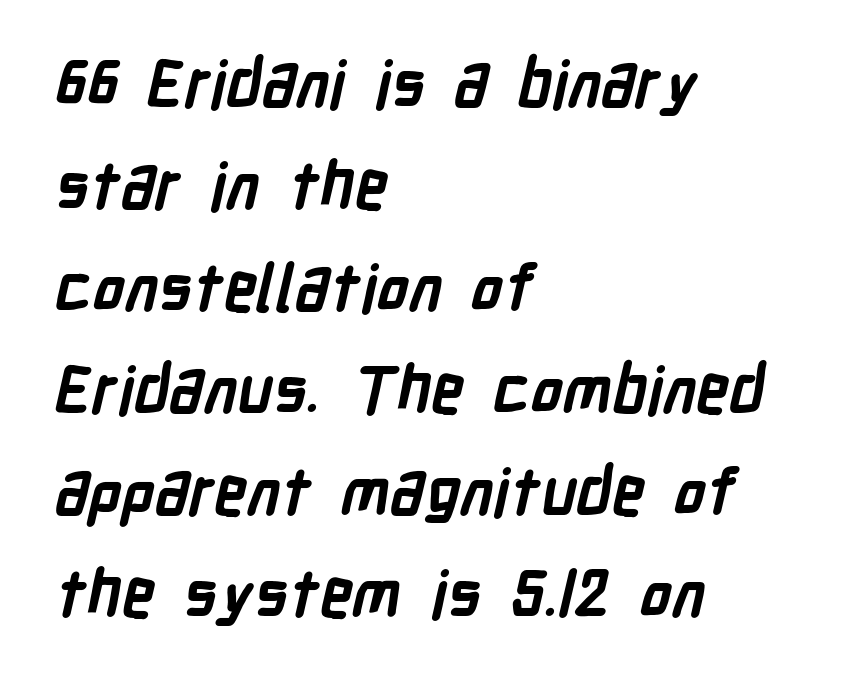
Is the letter spacing exaggerated? No — it looks like the ordinary default. If you drew a ruler down the left edge, every line would touch it. The rendering uses a bold face; every stroke is thick and dark. To sum up the face: it is a sans, with no serifs. Glance below the letters and you will spot only blank space.
